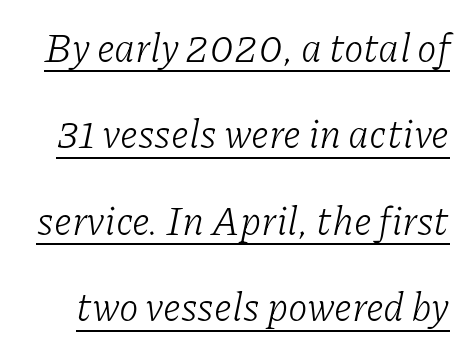
The image shows 40 px light serif type, italic (leaning right); set loose line spacing (2.16x), normal letter spacing, underlined; low stroke contrast and a medium x-height.
